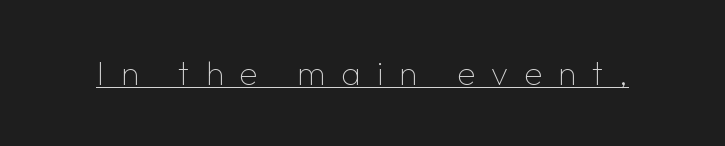
Q: Is the text bold? A: No.
Q: Is the text italic (slanted)? A: No, it is upright.
Q: Is the typeface a serif or a sans-serif typeface? A: Sans-serif.
Q: Is the text underlined? A: Yes.
Q: Is the spacing between letters normal or unusually wide? A: Unusually wide.
Q: Width (condensed, normal, or wide)? A: Normal.
Q: Stroke contrast? A: Low.
Q: x-height? A: Medium.
Q: Monospaced? A: No.
